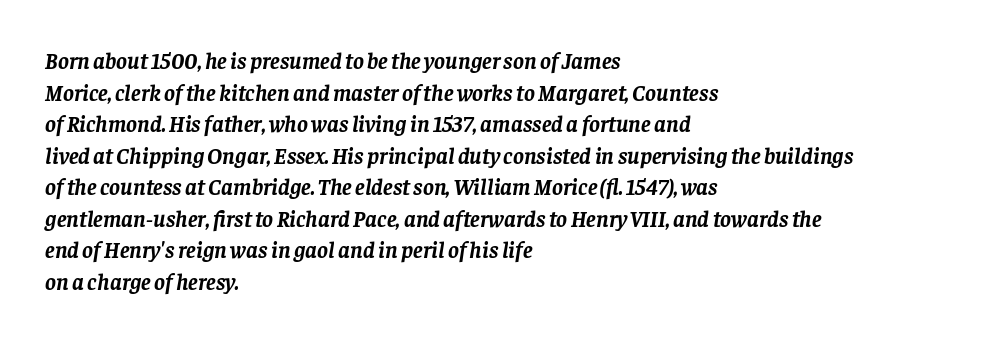
{"italic": "yes", "lean": "right", "slant_degrees": 8, "bold": "yes", "underline": "no", "align": "left", "line_spacing": "normal", "line_spacing_ratio": 1.37, "letter_spacing": "normal", "letter_spacing_em": 0.0, "glyph_px": 23}
